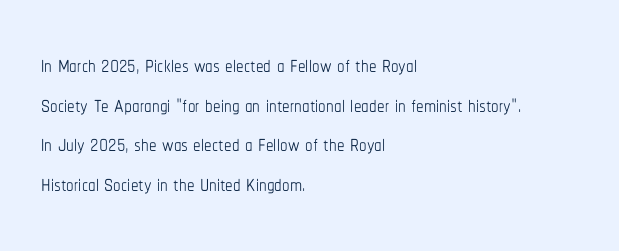
Q: Is the text bold? A: No.
Q: Is the text italic (slanted)? A: No, it is upright.
Q: Is the text underlined? A: No.
Q: How is the paragraph aligned? A: Left-aligned.
Q: Is the spacing between letters normal or unusually wide? A: Normal.
Q: Is the spacing between lines tight, normal or loose? A: Normal.
Q: Width (condensed, normal, or wide)? A: Condensed.
Q: Stroke contrast? A: Low.
Q: x-height? A: Medium.
Q: Monospaced? A: No.
